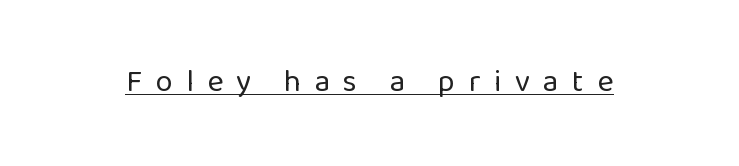
Looks like regular typesetting: each glyph gets only the width it needs. A roman cut, with each character standing at attention. The passage shown is not bold in any degree. Underline: present.
